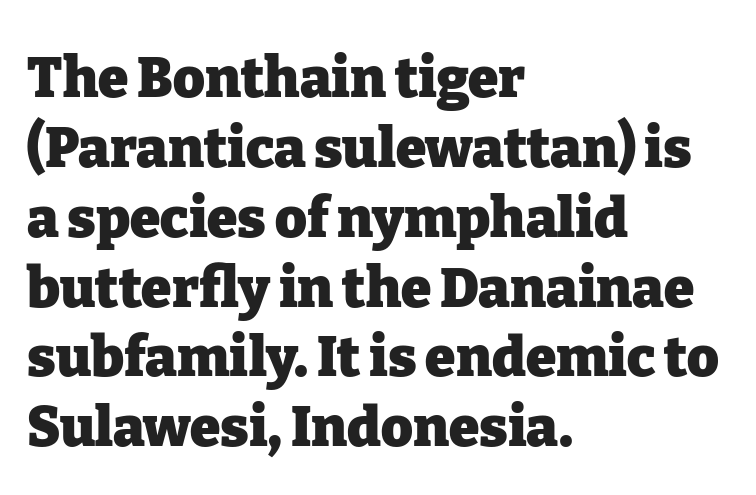
Q: Is the text bold? A: Yes.
Q: Is the text italic (slanted)? A: No, it is upright.
Q: Is the typeface a serif or a sans-serif typeface? A: Serif.
Q: Is the text underlined? A: No.
Q: How is the paragraph aligned? A: Left-aligned.
Q: Is the spacing between letters normal or unusually wide? A: Normal.
Q: Is the spacing between lines tight, normal or loose? A: Normal.
Q: Width (condensed, normal, or wide)? A: Normal.
Q: Stroke contrast? A: Low.
Q: x-height? A: Medium.
Q: Monospaced? A: No.
